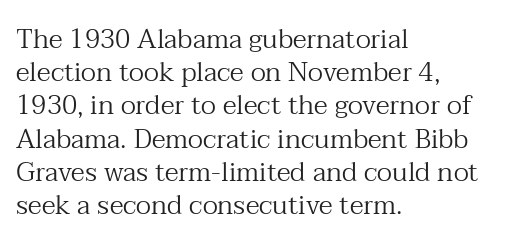
The image shows 27 px text type, upright; set left-aligned, line spacing 1.23x, normal letter spacing, not underlined.
